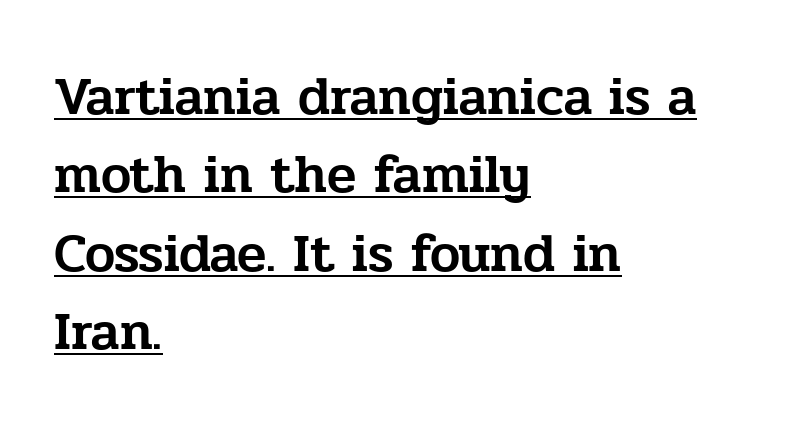
{"serif": "yes", "italic": "no", "width": "normal", "stroke_contrast": "low", "x_height": "medium", "monospaced": "no", "underline": "yes", "align": "left", "line_spacing": "normal", "line_spacing_ratio": 1.45, "letter_spacing": "normal", "letter_spacing_em": 0.0, "glyph_px": 54}
